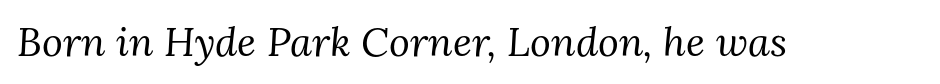
Q: Is the text bold? A: No.
Q: Is the text italic (slanted)? A: Yes, it leans right by about 3 degrees.
Q: Is the typeface a serif or a sans-serif typeface? A: Serif.
Q: Is the text underlined? A: No.
Q: Is the spacing between letters normal or unusually wide? A: Normal.
Q: Width (condensed, normal, or wide)? A: Normal.
Q: Stroke contrast? A: Medium.
Q: x-height? A: Medium.
Q: Monospaced? A: No.
